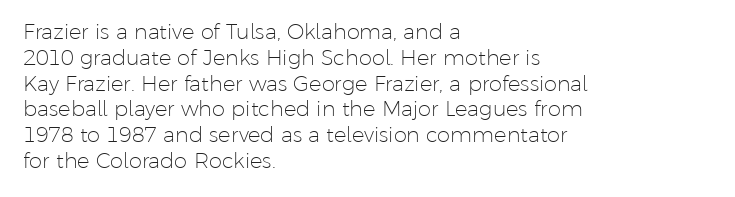
{"italic": "no", "bold": "no", "underline": "no", "align": "left", "line_spacing_ratio": 1.23, "letter_spacing": "normal", "letter_spacing_em": 0.0, "glyph_px": 21}
